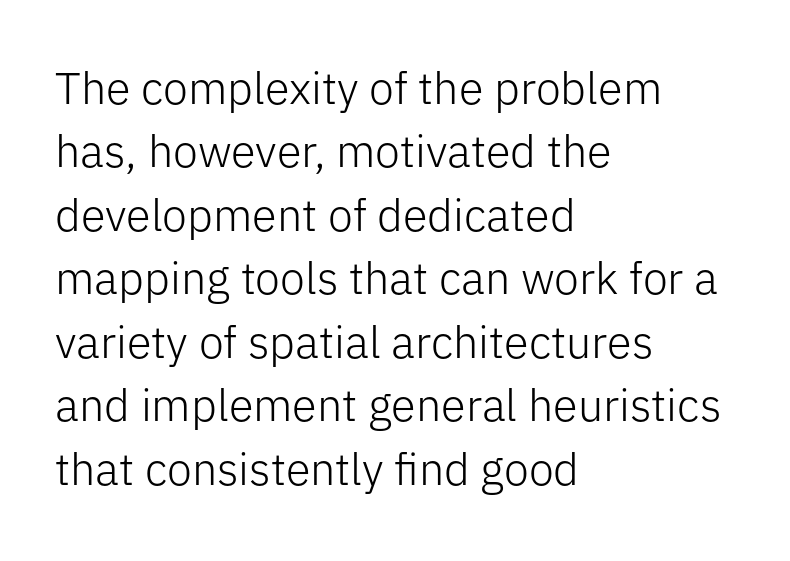
The image shows 45 px light sans-serif type, upright; set left-aligned, normal line spacing (1.41x), normal letter spacing, not underlined; low stroke contrast and a medium x-height.
